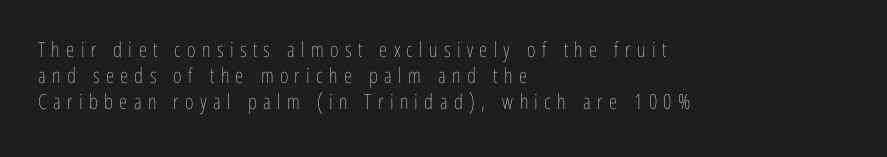
Q: Is the text bold? A: No.
Q: Is the text italic (slanted)? A: No, it is upright.
Q: Is the text underlined? A: No.
Q: How is the paragraph aligned? A: Left-aligned.
Q: Is the spacing between letters normal or unusually wide? A: Unusually wide.
